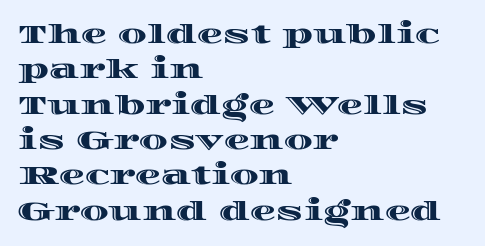
The image shows 26 px text type, upright; set left-aligned, normal line spacing (1.36x), normal letter spacing, not underlined.
